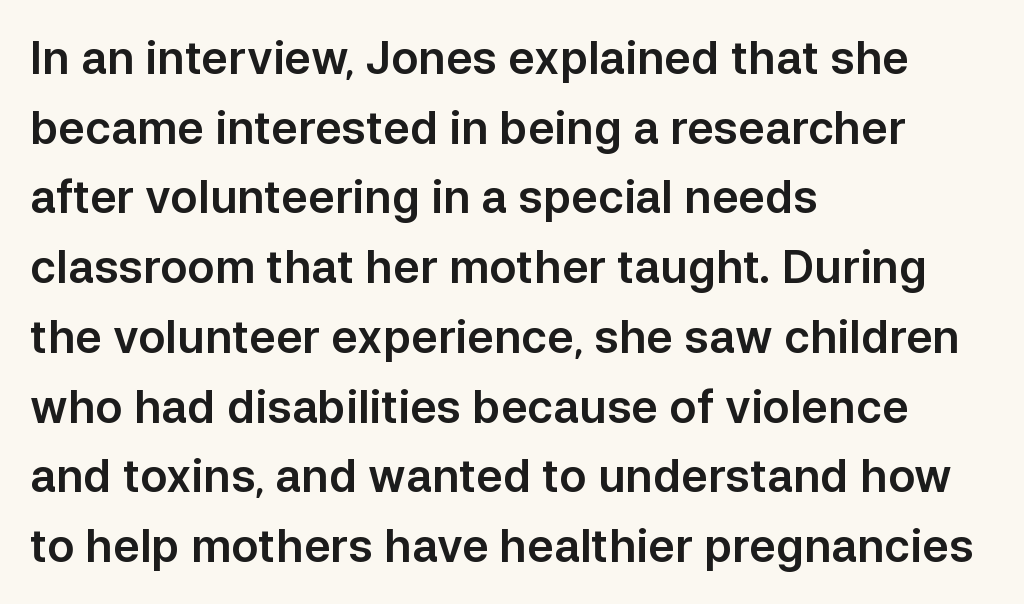
Q: Is the text italic (slanted)? A: No, it is upright.
Q: Is the typeface a serif or a sans-serif typeface? A: Sans-serif.
Q: Is the text underlined? A: No.
Q: How is the paragraph aligned? A: Left-aligned.
Q: Is the spacing between letters normal or unusually wide? A: Normal.
Q: Is the spacing between lines tight, normal or loose? A: Normal.
Q: Width (condensed, normal, or wide)? A: Normal.
Q: Stroke contrast? A: Low.
Q: x-height? A: Medium.
Q: Monospaced? A: No.
